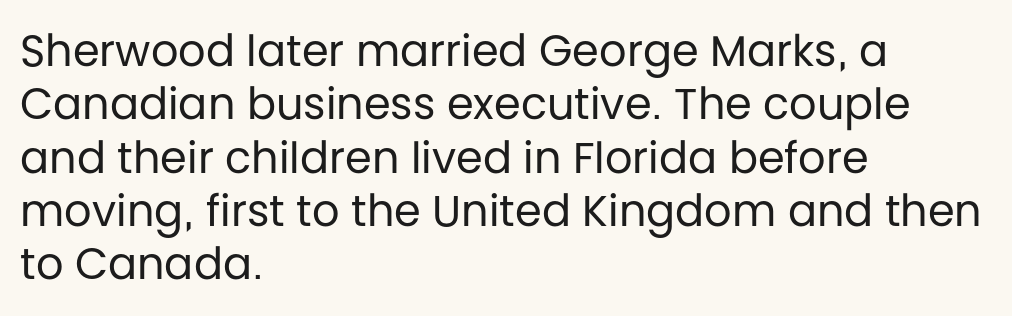
Q: Is the text bold? A: No.
Q: Is the text italic (slanted)? A: No, it is upright.
Q: Is the typeface a serif or a sans-serif typeface? A: Sans-serif.
Q: Is the text underlined? A: No.
Q: How is the paragraph aligned? A: Left-aligned.
Q: Is the spacing between letters normal or unusually wide? A: Normal.
Q: Width (condensed, normal, or wide)? A: Normal.
Q: Stroke contrast? A: Low.
Q: x-height? A: Large.
Q: Monospaced? A: No.
